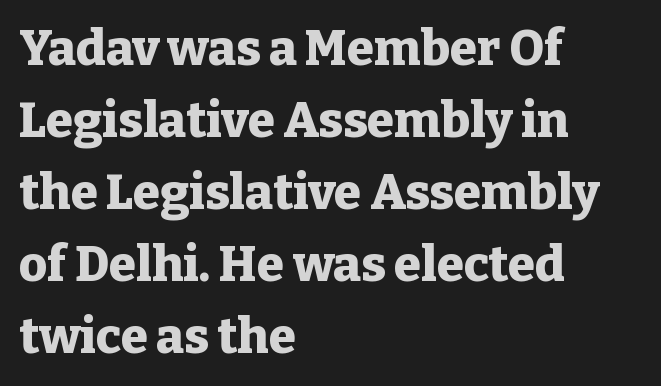
Q: Is the text bold? A: Yes.
Q: Is the text italic (slanted)? A: No, it is upright.
Q: Is the typeface a serif or a sans-serif typeface? A: Serif.
Q: Is the text underlined? A: No.
Q: How is the paragraph aligned? A: Left-aligned.
Q: Is the spacing between letters normal or unusually wide? A: Normal.
Q: Is the spacing between lines tight, normal or loose? A: Normal.
Q: Width (condensed, normal, or wide)? A: Normal.
Q: Stroke contrast? A: Low.
Q: x-height? A: Medium.
Q: Monospaced? A: No.
